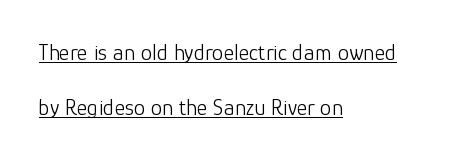
{"italic": "no", "bold": "no", "underline": "yes", "align": "left", "line_spacing": "loose", "line_spacing_ratio": 2.38, "letter_spacing": "normal", "letter_spacing_em": 0.0, "glyph_px": 23}
